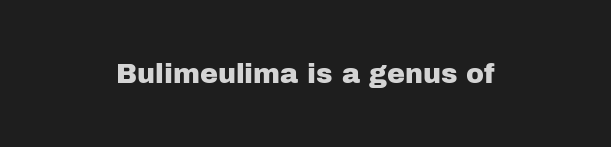
Q: Is the text italic (slanted)? A: No, it is upright.
Q: Is the text underlined? A: No.
Q: Is the spacing between letters normal or unusually wide? A: Normal.
